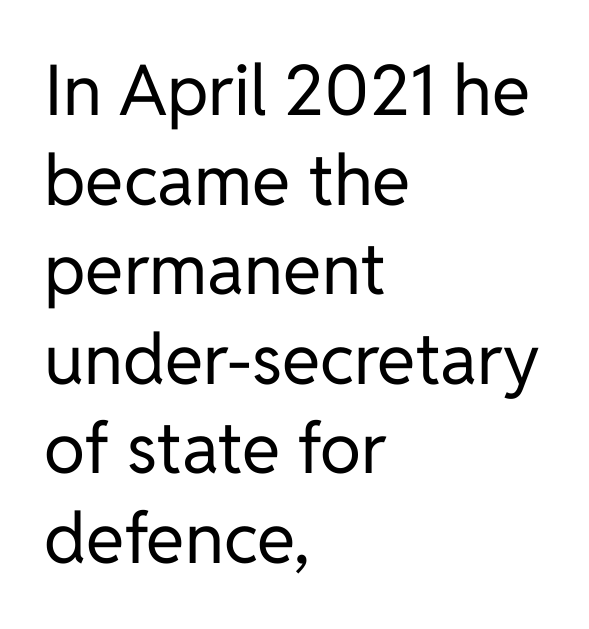
Q: Is the text bold? A: No.
Q: Is the text italic (slanted)? A: No, it is upright.
Q: Is the typeface a serif or a sans-serif typeface? A: Sans-serif.
Q: Is the text underlined? A: No.
Q: How is the paragraph aligned? A: Left-aligned.
Q: Is the spacing between letters normal or unusually wide? A: Normal.
Q: Is the spacing between lines tight, normal or loose? A: Normal.
Q: Width (condensed, normal, or wide)? A: Normal.
Q: Stroke contrast? A: Low.
Q: x-height? A: Medium.
Q: Monospaced? A: No.
